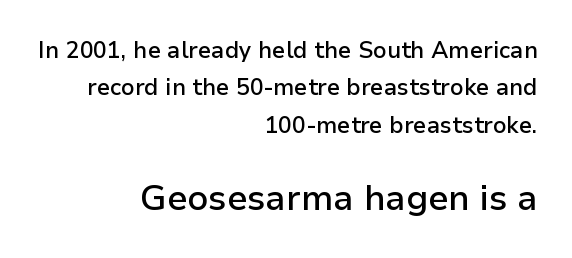
{"serif": "no", "italic": "no", "bold": "semi", "weight": "semibold", "width": "normal", "stroke_contrast": "low", "x_height": "medium", "monospaced": "no", "underline": "no", "align": "right", "line_spacing": "normal", "line_spacing_ratio": 1.63, "letter_spacing": "normal", "letter_spacing_em": 0.0, "larger_block": "second", "size_ratio": 1.52, "glyph_px": 35}
